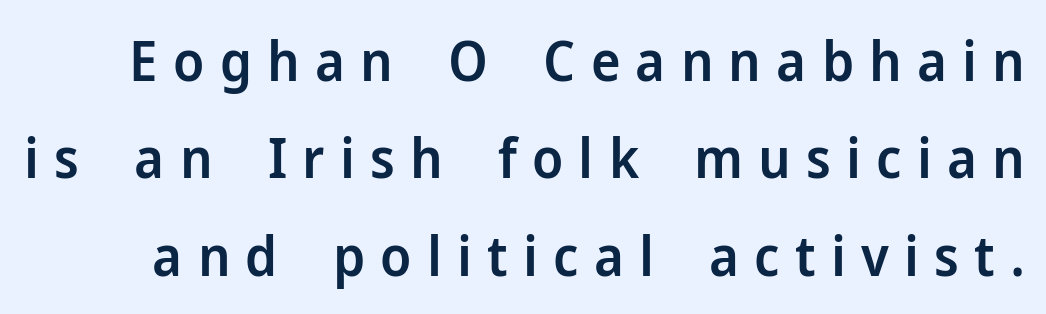
{"serif": "no", "italic": "no", "bold": "semi", "weight": "semibold", "width": "normal", "stroke_contrast": "low", "x_height": "medium", "monospaced": "no", "underline": "no", "line_spacing_ratio": 1.74, "letter_spacing": "wide", "letter_spacing_em": 0.27, "glyph_px": 56}
